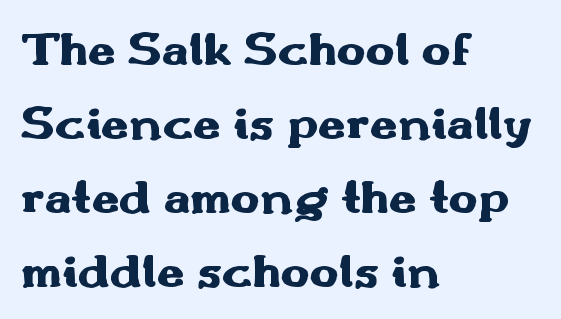
Rows of type keep a routine distance in the vertical direction. On the weight axis this lands at bold, roughly 700. The line texture is even and compact thanks to regular tracking. The letters advance in unequal steps, a hallmark of proportional type.
